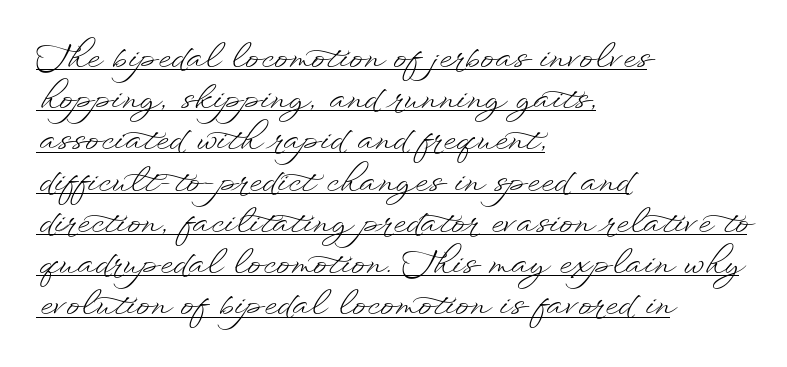
The image shows 33 px light, wide type; set left-aligned, normal line spacing (1.25x), normal letter spacing, underlined; low stroke contrast and a small x-height.
